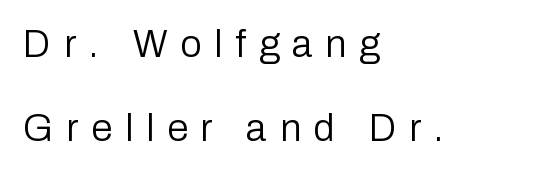
Q: Is the text bold? A: No.
Q: Is the text italic (slanted)? A: No, it is upright.
Q: Is the typeface a serif or a sans-serif typeface? A: Sans-serif.
Q: Is the text underlined? A: No.
Q: How is the paragraph aligned? A: Left-aligned.
Q: Is the spacing between letters normal or unusually wide? A: Unusually wide.
Q: Is the spacing between lines tight, normal or loose? A: Loose.
Q: Width (condensed, normal, or wide)? A: Normal.
Q: Stroke contrast? A: Low.
Q: x-height? A: Medium.
Q: Monospaced? A: No.
